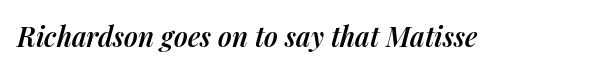
Compared with typical body copy, the letter spacing here is the same. Moderately thickened strokes mark this as semibold type. This rendering features lettering with no underline. Is the type slanted? Yes — the strokes lean at a clear angle.
